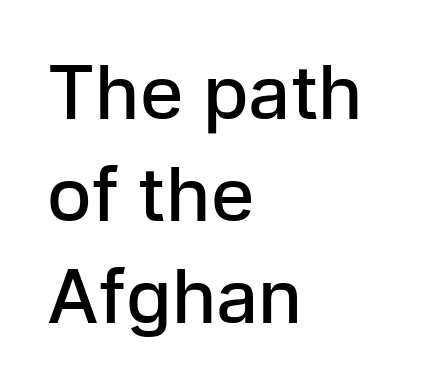
Q: Is the text bold? A: Semi-bold.
Q: Is the text italic (slanted)? A: No, it is upright.
Q: Is the typeface a serif or a sans-serif typeface? A: Sans-serif.
Q: Is the text underlined? A: No.
Q: How is the paragraph aligned? A: Left-aligned.
Q: Is the spacing between letters normal or unusually wide? A: Normal.
Q: Is the spacing between lines tight, normal or loose? A: Normal.
Q: Width (condensed, normal, or wide)? A: Normal.
Q: Stroke contrast? A: Low.
Q: x-height? A: Medium.
Q: Monospaced? A: No.
